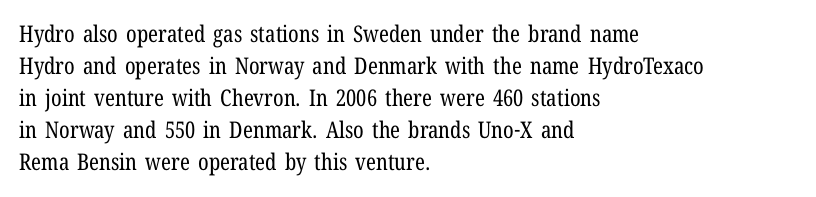
{"italic": "no", "bold": "no", "underline": "no", "align": "left", "line_spacing": "normal", "line_spacing_ratio": 1.39, "letter_spacing": "normal", "letter_spacing_em": 0.0, "glyph_px": 23}
